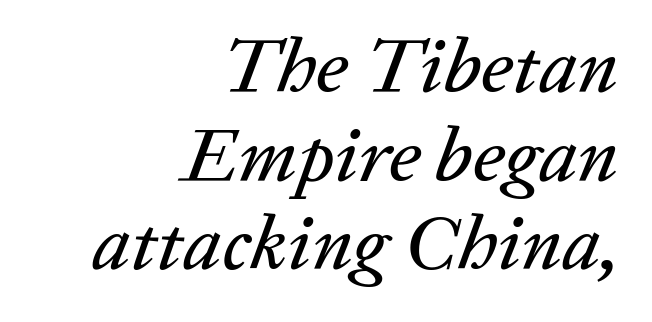
The rendering keeps characters at their native spacing. How would I describe the line gaps? Narrow and economical. Each letter keeps its own natural width here, so spacing adapts to shape. Descenders hang freely into open space.
